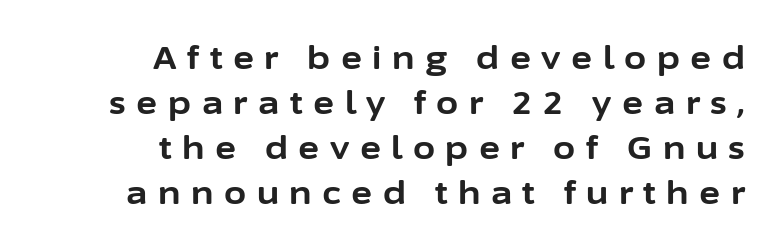
The compositor pushed each line to the right boundary. Inter-character spacing is expanded well beyond the font's built-in metrics. The text was rendered using a sans face with plain stroke endings. Check under the words: just untouched page. Spacing verdict: proportional, widths tailored to each character.
